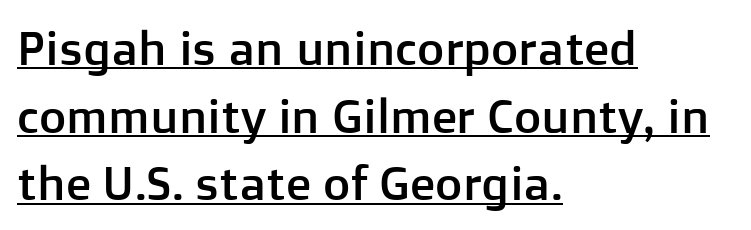
Proportional: the letters do not fall into vertical columns. In terms of posture, this sample is upright. Look at the tracking — it's just the regular setting, nothing added. A student would call this left alignment; a typographer would say flush left, rag right.
